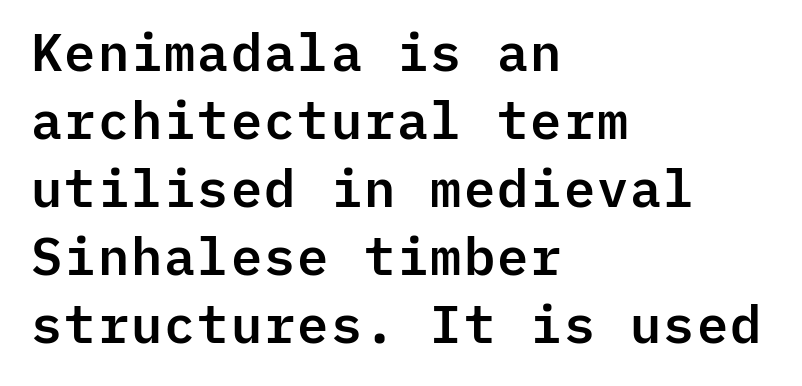
Leading: standard. The type family on display is of the sans-serif kind. Look at the tracking — it's just the regular setting, nothing added. Casual observation: everything's shoved over to the left. Beneath every word, the page is bare.
